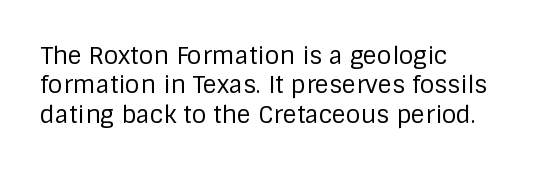
Q: Is the text bold? A: No.
Q: Is the text italic (slanted)? A: No, it is upright.
Q: Is the text underlined? A: No.
Q: How is the paragraph aligned? A: Left-aligned.
Q: Is the spacing between letters normal or unusually wide? A: Normal.
